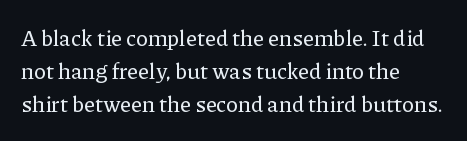
Q: Is the text italic (slanted)? A: No, it is upright.
Q: Is the text underlined? A: No.
Q: How is the paragraph aligned? A: Left-aligned.
Q: Is the spacing between letters normal or unusually wide? A: Normal.
Q: Is the spacing between lines tight, normal or loose? A: Normal.
